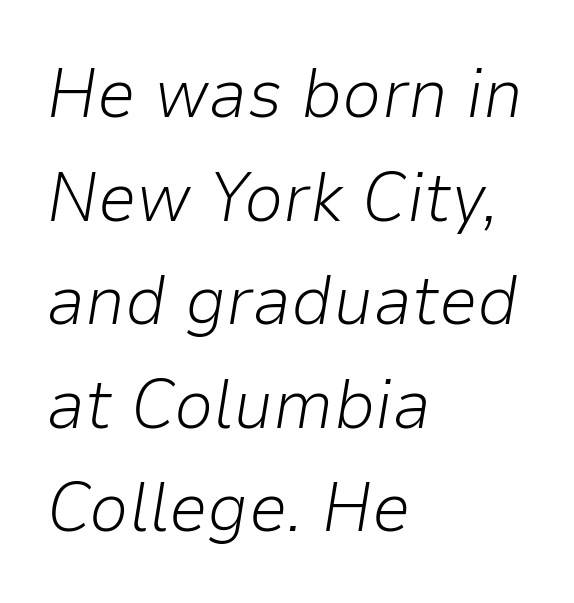
Plain, unruled lines of type. Spacing verdict: proportional, widths tailored to each character. Does the leading feel generous? No, just average. The tracking reads as untouched default to a designer's eye. No extra ink here — the face is not bold.
